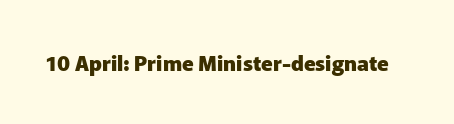
{"italic": "no", "bold": "yes", "underline": "no", "letter_spacing": "normal", "letter_spacing_em": 0.0, "glyph_px": 21}
